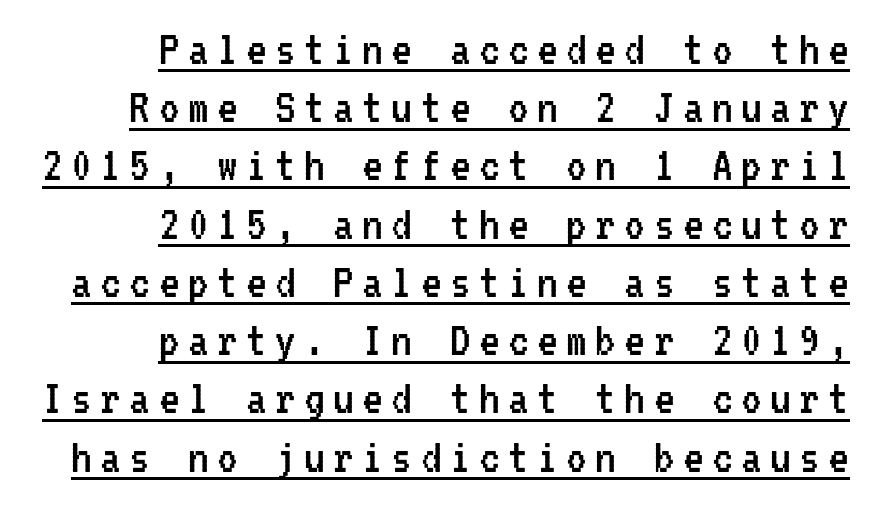
Note the uniform advance width — an 'i' takes as much space as an 'm'. What decoration does the sample have? An underline. The passage is arranged like a letterhead date or caption credit — flush right. Notice how the stems are strictly vertical — no italics here. Rows of type sit shoulder to shoulder in the vertical direction. A typesetter would label this face a sans.
